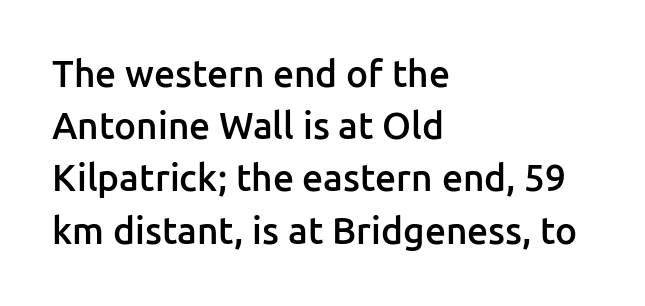
The face used here is a sans, in the tradition of grotesques and geometrics. Looks like regular typesetting: each glyph gets only the width it needs. Reading down the column, the eye jumps a familiar distance to each next line. The lines in this sample share a left origin and differ only in where they stop. What weight is shown? A semibold, between regular and bold. Nobody touched the tracking dial on this one.
